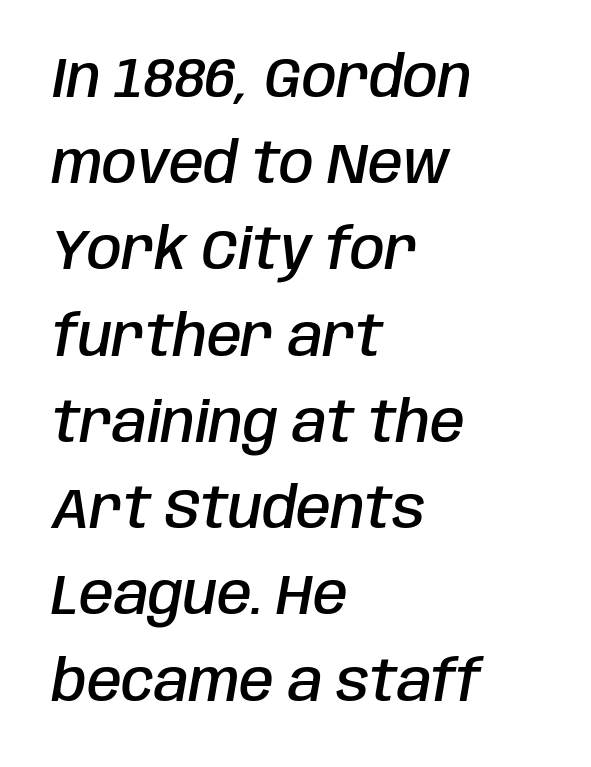
The image shows 56 px semibold, condensed type, italic (leaning right); set left-aligned, normal line spacing (1.54x), normal letter spacing, not underlined; low stroke contrast and a large x-height.
